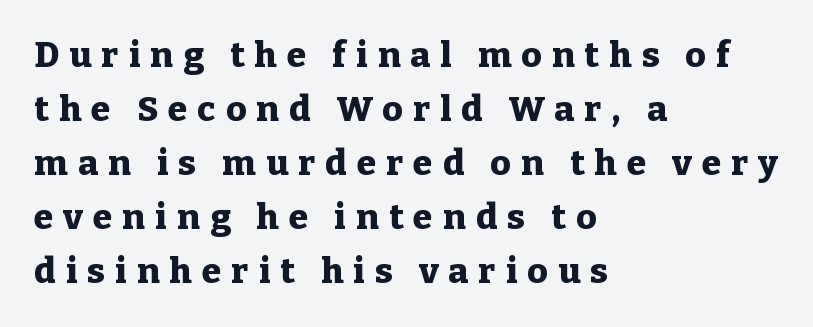
Q: Is the text bold? A: Yes.
Q: Is the text italic (slanted)? A: No, it is upright.
Q: Is the typeface a serif or a sans-serif typeface? A: Serif.
Q: Is the text underlined? A: No.
Q: How is the paragraph aligned? A: Left-aligned.
Q: Is the spacing between letters normal or unusually wide? A: Unusually wide.
Q: Is the spacing between lines tight, normal or loose? A: Normal.
Q: Width (condensed, normal, or wide)? A: Normal.
Q: Stroke contrast? A: Low.
Q: x-height? A: Medium.
Q: Monospaced? A: No.
